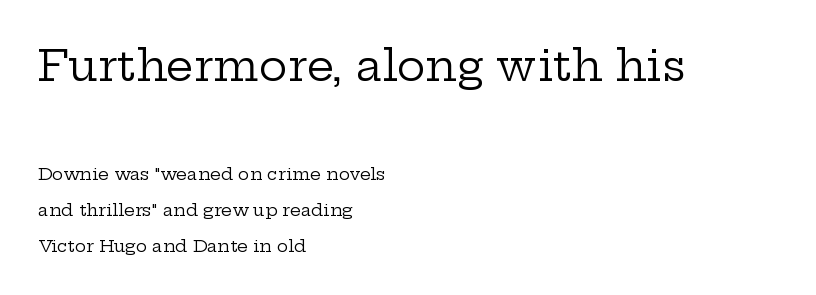
Q: Is the text bold? A: No.
Q: Is the text italic (slanted)? A: No, it is upright.
Q: Is the typeface a serif or a sans-serif typeface? A: Serif.
Q: Is the text underlined? A: No.
Q: How is the paragraph aligned? A: Left-aligned.
Q: Is the spacing between letters normal or unusually wide? A: Normal.
Q: Is the spacing between lines tight, normal or loose? A: Loose.
Q: Which block of text is set in a larger size, the first (top) or the second (bottom)? A: The first (top) one.
Q: Width (condensed, normal, or wide)? A: Wide.
Q: Stroke contrast? A: Low.
Q: x-height? A: Medium.
Q: Monospaced? A: No.
